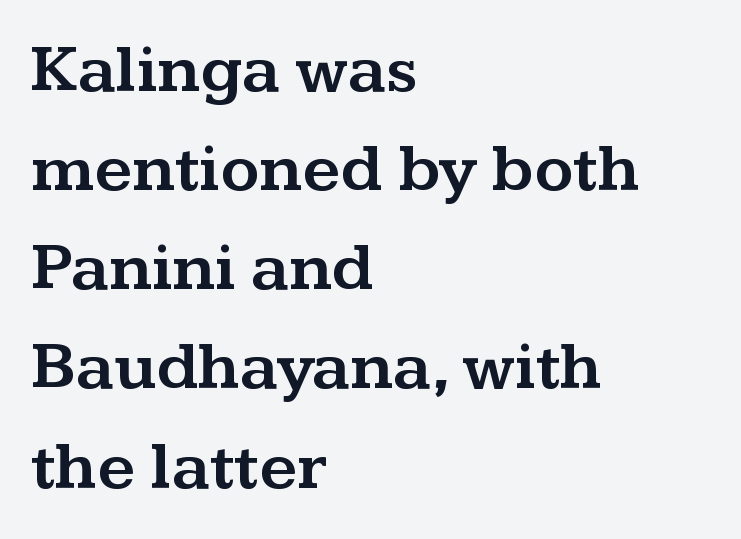
Q: Is the text italic (slanted)? A: No, it is upright.
Q: Is the typeface a serif or a sans-serif typeface? A: Serif.
Q: Is the text underlined? A: No.
Q: How is the paragraph aligned? A: Left-aligned.
Q: Is the spacing between letters normal or unusually wide? A: Normal.
Q: Is the spacing between lines tight, normal or loose? A: Normal.
Q: Width (condensed, normal, or wide)? A: Wide.
Q: Stroke contrast? A: Medium.
Q: x-height? A: Medium.
Q: Monospaced? A: No.
